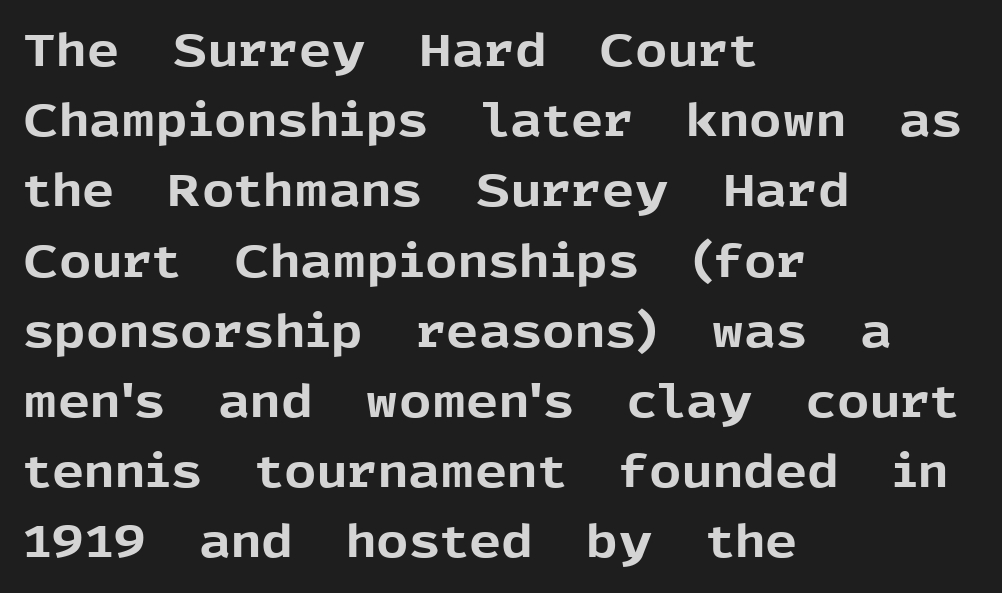
The image shows 45 px bold sans-serif type, upright; set left-aligned, normal line spacing (1.56x), normal letter spacing, not underlined; a medium x-height.
